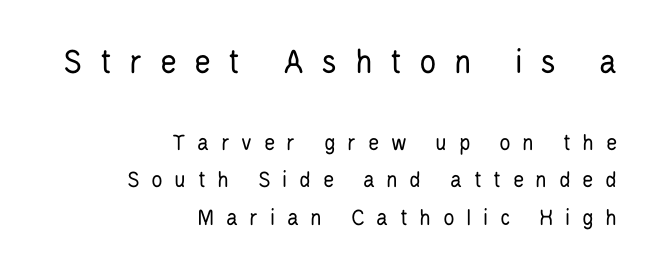
The image shows 36 px regular-weight, condensed sans-serif type, upright; set right-aligned, normal line spacing (1.56x), unusually wide letter spacing (+0.48 em), not underlined; the first (top) block is 1.5x larger; low stroke contrast and a large x-height.
